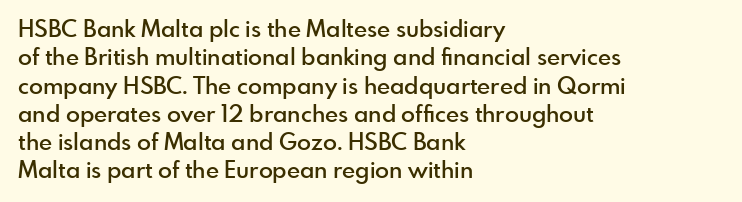
Is the letter spacing exaggerated? No — it looks like the ordinary default. Do the letters lean? They stand straight. Is the type bold? Partly — it's a semibold, heavier than regular but not fully bold. Lines of text with bare space underneath. The text block is weighted toward the left margin, trailing off unevenly rightward.
